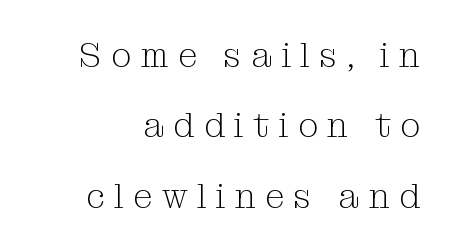
Q: Is the text bold? A: No.
Q: Is the text italic (slanted)? A: No, it is upright.
Q: Is the typeface a serif or a sans-serif typeface? A: Serif.
Q: Is the text underlined? A: No.
Q: Is the spacing between letters normal or unusually wide? A: Unusually wide.
Q: Is the spacing between lines tight, normal or loose? A: Loose.
Q: Width (condensed, normal, or wide)? A: Normal.
Q: Stroke contrast? A: Medium.
Q: x-height? A: Medium.
Q: Monospaced? A: No.
